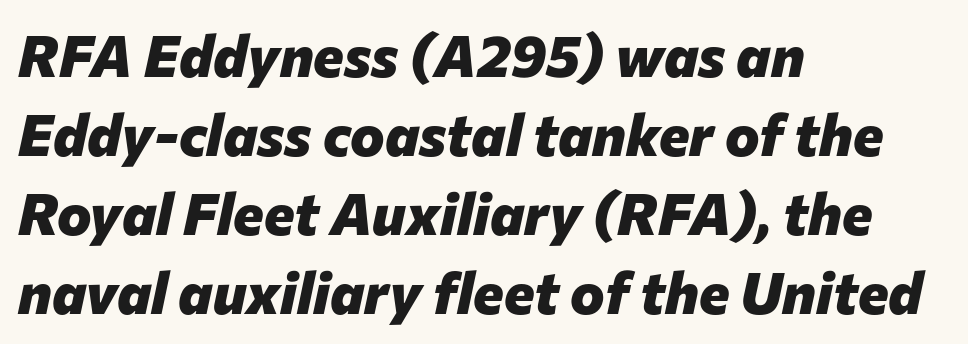
This sample uses an oblique cut, with every glyph tilted off the vertical. Leading matches the norm, producing a regular column. This sample uses plain, unmodified letter spacing. The space directly below the letters is spotless.
